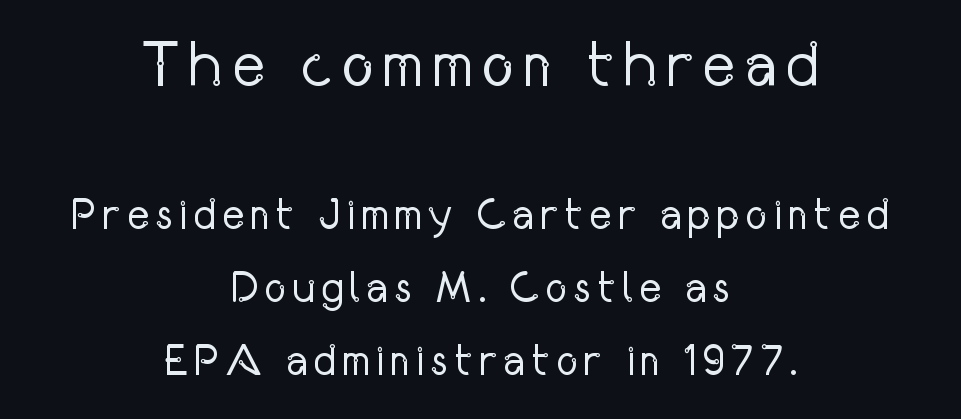
The image shows 64 px regular-weight, condensed sans-serif type, upright; set centered, normal line spacing (1.7x), not underlined; the first (top) block is 1.49x larger; low stroke contrast and a medium x-height.
